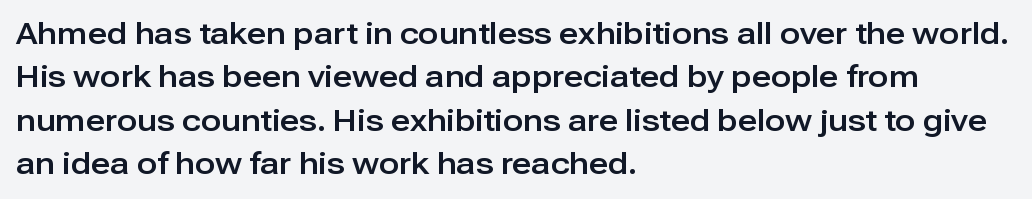
Q: Is the text italic (slanted)? A: No, it is upright.
Q: Is the typeface a serif or a sans-serif typeface? A: Sans-serif.
Q: Is the text underlined? A: No.
Q: How is the paragraph aligned? A: Left-aligned.
Q: Is the spacing between letters normal or unusually wide? A: Normal.
Q: Is the spacing between lines tight, normal or loose? A: Normal.
Q: Width (condensed, normal, or wide)? A: Normal.
Q: Stroke contrast? A: Low.
Q: x-height? A: Medium.
Q: Monospaced? A: No.
